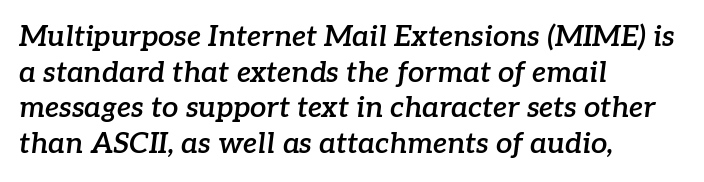
The image shows 29 px semibold serif type, italic (leaning right); set left-aligned, line spacing 1.23x, normal letter spacing, not underlined; low stroke contrast and a medium x-height.
